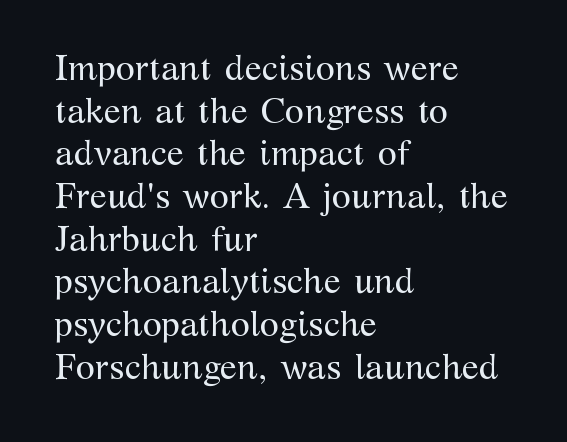
What stands out about the letter spacing? Nothing — it is the standard amount. Summary of weight: not heavy and not bold. Reading down the block, your eye returns to a fixed left position each line. Quick note: not italic, upright. This sample uses a serif face. The space beneath each line is pristine and unruled.
